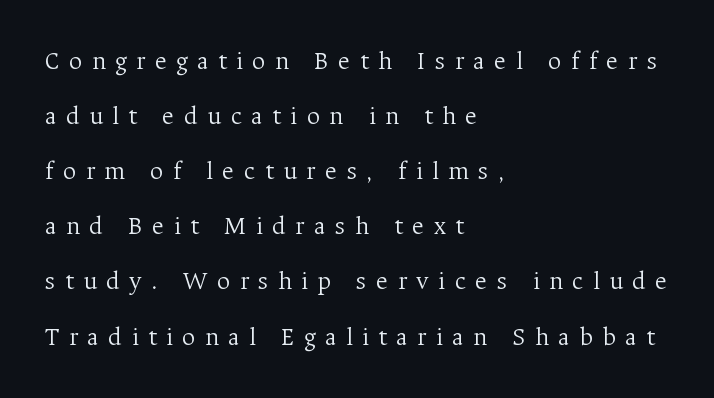
{"italic": "no", "bold": "no", "underline": "no", "align": "left", "line_spacing": "loose", "line_spacing_ratio": 2.12, "letter_spacing": "wide", "letter_spacing_em": 0.36, "glyph_px": 26}
